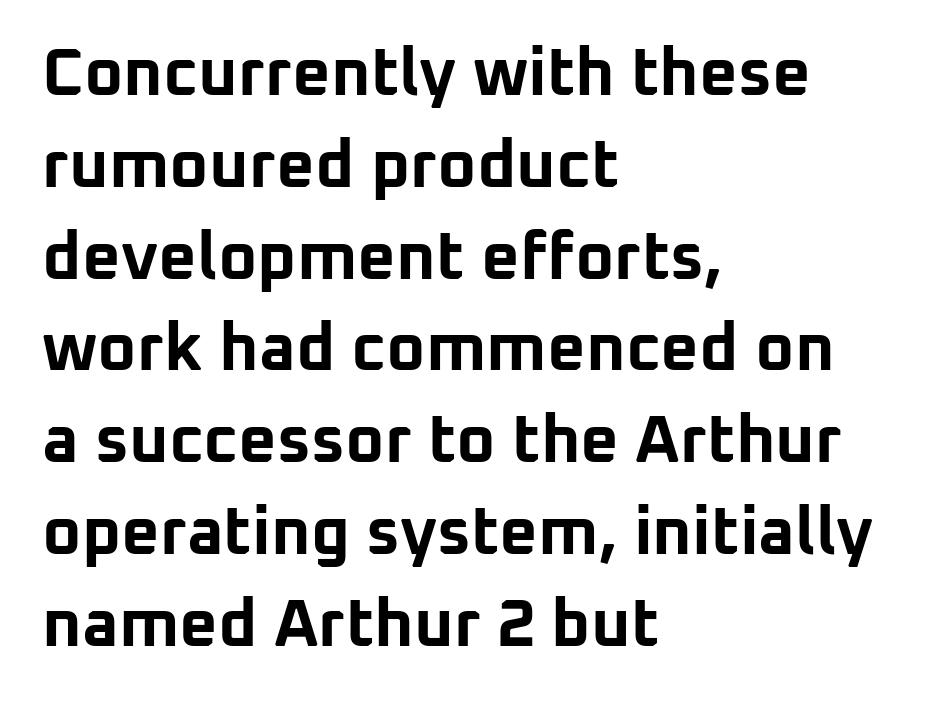
Q: Is the text bold? A: Yes.
Q: Is the text italic (slanted)? A: No, it is upright.
Q: Is the typeface a serif or a sans-serif typeface? A: Sans-serif.
Q: Is the text underlined? A: No.
Q: How is the paragraph aligned? A: Left-aligned.
Q: Is the spacing between letters normal or unusually wide? A: Normal.
Q: Is the spacing between lines tight, normal or loose? A: Normal.
Q: Width (condensed, normal, or wide)? A: Normal.
Q: Stroke contrast? A: Low.
Q: x-height? A: Medium.
Q: Monospaced? A: No.
